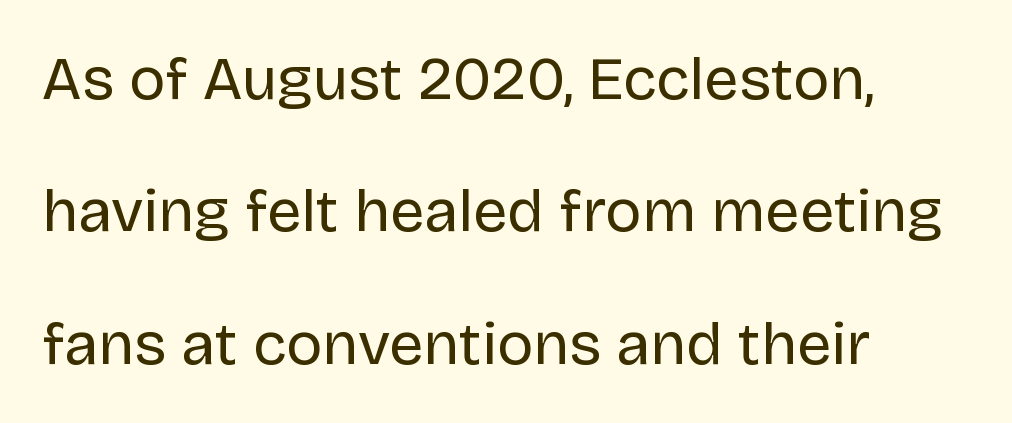
The image shows 61 px regular-weight sans-serif type, upright; set left-aligned, loose line spacing (2.17x), normal letter spacing, not underlined; low stroke contrast and a large x-height.
